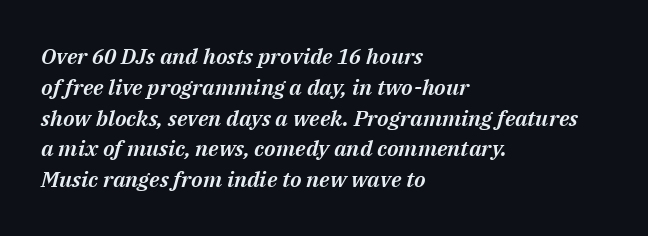
{"italic": "yes", "lean": "right", "slant_degrees": 14, "underline": "no", "align": "left", "line_spacing": "normal", "line_spacing_ratio": 1.4, "letter_spacing": "normal", "letter_spacing_em": 0.0, "glyph_px": 22}
